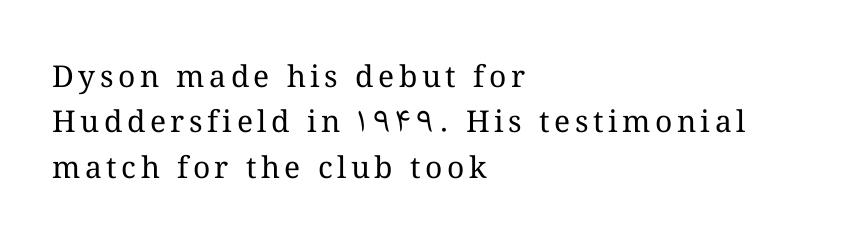
The image shows 30 px regular-weight type, upright; set left-aligned, normal line spacing (1.51x), not underlined; medium stroke contrast and a medium x-height.
